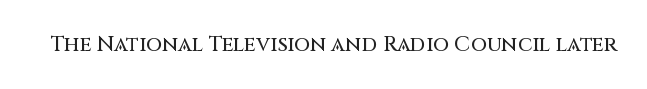
{"italic": "no", "underline": "no", "letter_spacing": "normal", "letter_spacing_em": 0.0, "glyph_px": 21}
